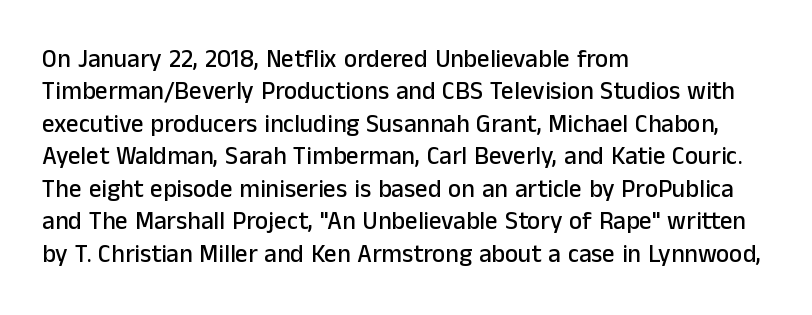
Is there much room between lines? A standard amount, neither cramped nor airy. The passage shown is not underscored anywhere. Visually the block forms a straight wall on the left and a jagged coastline on the right. The lettering holds an erect, upright posture throughout. This rendering leaves character spacing at its baseline value.
